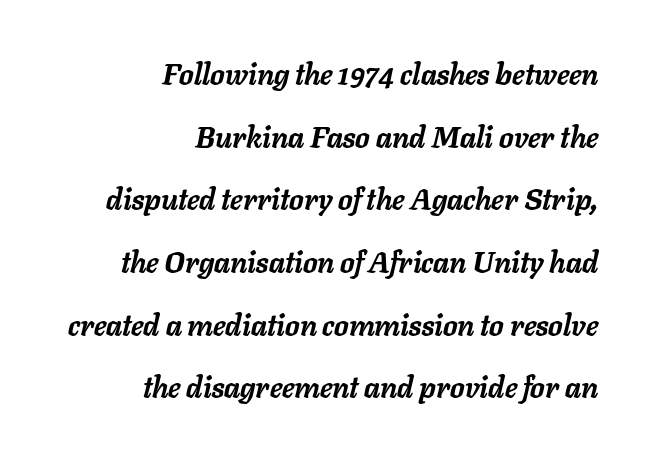
The image shows 29 px semibold type, italic (leaning right); set right-aligned, loose line spacing (2.16x), normal letter spacing, not underlined; low stroke contrast and a medium x-height.
